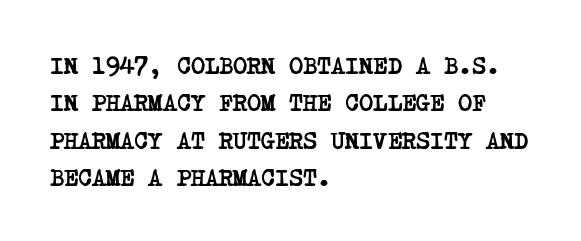
Leading: standard. Plenty of ink on the page — the face is bold. Letter spacing: default. These lines stack with their left ends in a neat column.
